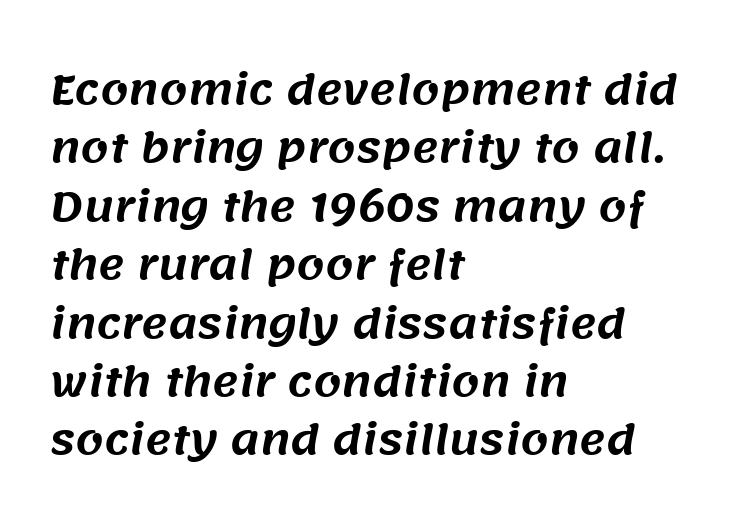
{"serif": "no", "width": "normal", "stroke_contrast": "medium", "x_height": "large", "monospaced": "no", "underline": "no", "align": "left", "line_spacing": "normal", "line_spacing_ratio": 1.46, "letter_spacing": "normal", "letter_spacing_em": 0.0, "glyph_px": 40}
